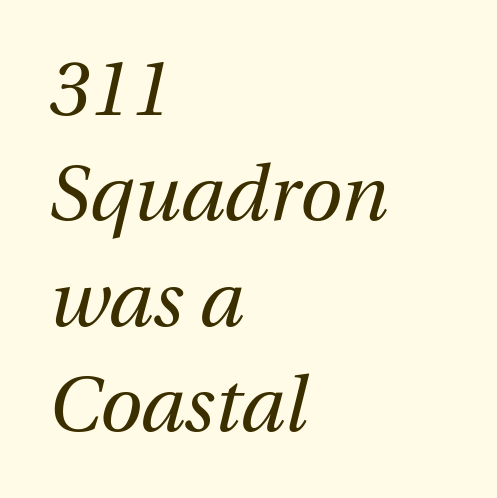
Q: Is the text bold? A: No.
Q: Is the text italic (slanted)? A: Yes, it leans right by about 12 degrees.
Q: Is the text underlined? A: No.
Q: How is the paragraph aligned? A: Left-aligned.
Q: Is the spacing between letters normal or unusually wide? A: Normal.
Q: Is the spacing between lines tight, normal or loose? A: Normal.
Q: Width (condensed, normal, or wide)? A: Normal.
Q: Stroke contrast? A: Medium.
Q: x-height? A: Medium.
Q: Monospaced? A: No.
